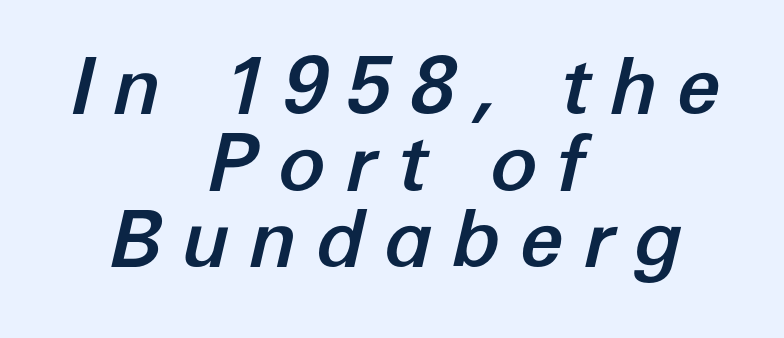
The image shows 79 px text type, italic (leaning right); set centered, tight line spacing (0.97x), unusually wide letter spacing (+0.24 em), not underlined; low stroke contrast and a medium x-height.
